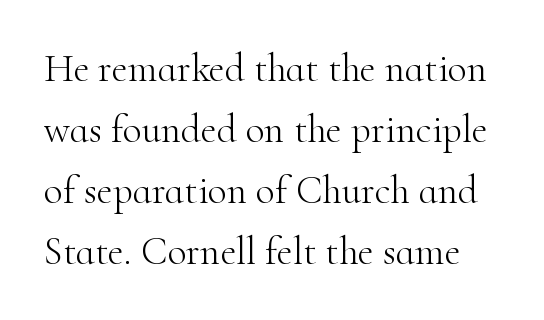
The image shows 39 px light serif type, upright; set normal line spacing (1.56x), normal letter spacing, not underlined; high stroke contrast and a small x-height.
